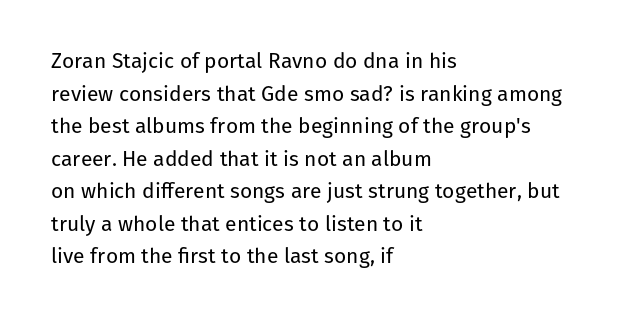
The axis of the letterforms is exactly vertical. Here the glyphs are tracked normally, forming tight word shapes. Descenders hang freely into open space. Line beginnings align vertically; line endings do not. The rows are spaced the way most documents space them.
